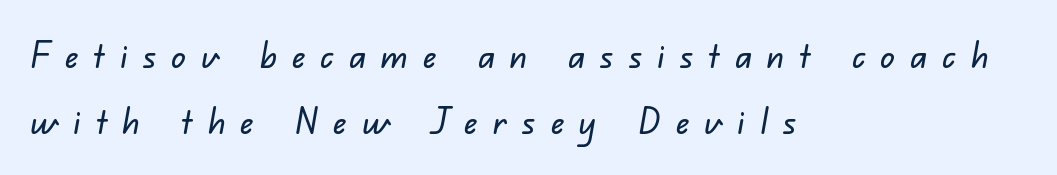
{"serif": "no", "width": "normal", "stroke_contrast": "low", "x_height": "small", "monospaced": "no", "underline": "no", "align": "left", "line_spacing_ratio": 1.84, "letter_spacing": "wide", "letter_spacing_em": 0.42, "glyph_px": 36}
